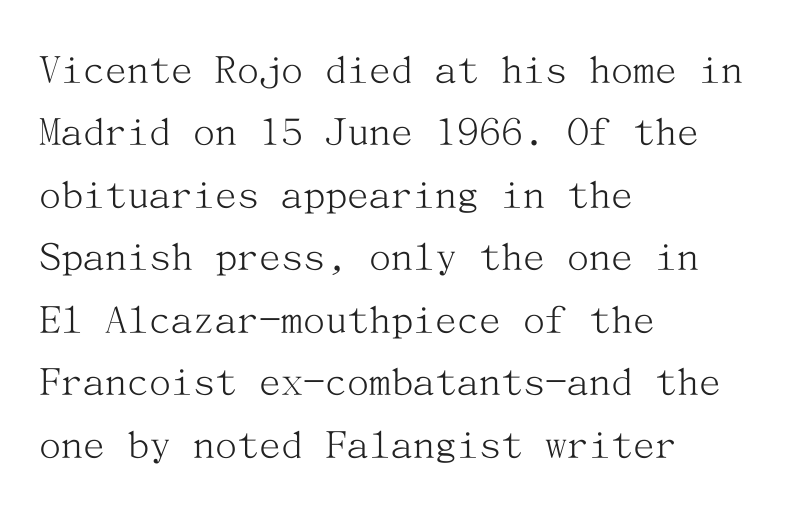
Q: Is the text bold? A: No.
Q: Is the text italic (slanted)? A: No, it is upright.
Q: Is the typeface a serif or a sans-serif typeface? A: Serif.
Q: Is the text underlined? A: No.
Q: How is the paragraph aligned? A: Left-aligned.
Q: Is the spacing between letters normal or unusually wide? A: Normal.
Q: Is the spacing between lines tight, normal or loose? A: Normal.
Q: Width (condensed, normal, or wide)? A: Normal.
Q: Stroke contrast? A: Medium.
Q: x-height? A: Medium.
